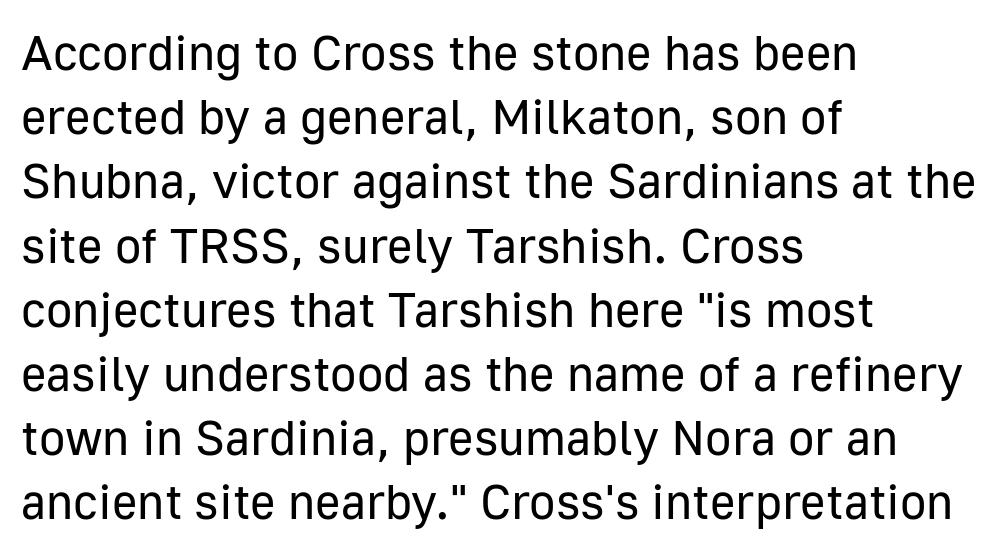
Stem width sits at or under what a default text font uses. Does the lettering tilt? It doesn't — this is upright. Casual observation: everything's shoved over to the left. Regular leading. Note the varied advance widths — an 'i' is clearly narrower than an 'm'. Between one letter and the next there's only the usual sliver of space.
